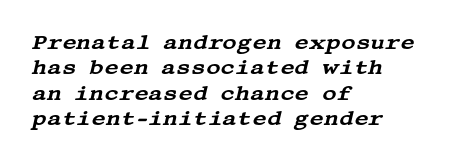
Short note: letters normally spaced. Would a proofreader flag this as italicized? Yes. Caption: multi-line text, flush left, ragged right. Plain, unruled lines of type.
